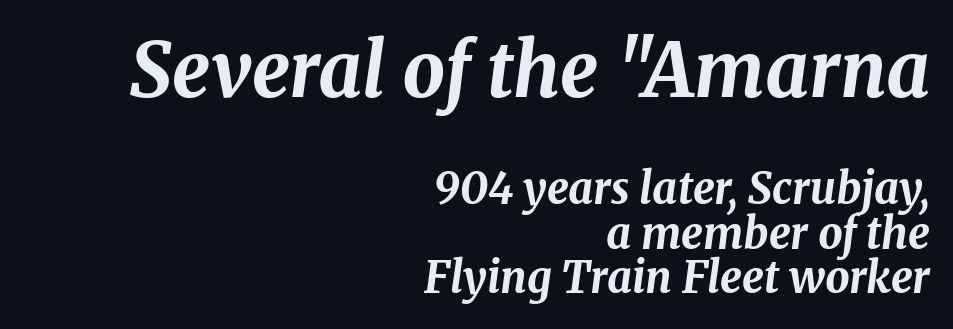
The foot of each line stays bare and open. Is the type slanted? Yes — the strokes lean at a clear angle. These lines carry a lot of weight — the face is fully bold. Nothing unusual about the tracking: characters are spaced as the font intends. Note the varied advance widths — an 'i' is clearly narrower than an 'm'. This sample is right-justified, so line beginnings fall wherever the words allow.
